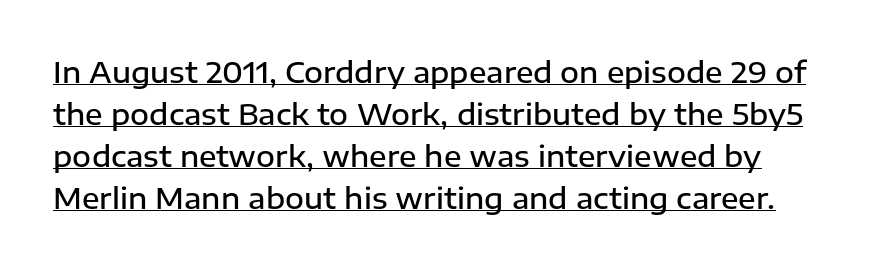
The image shows 29 px semibold sans-serif type, upright; set normal line spacing (1.45x), normal letter spacing, underlined; low stroke contrast and a medium x-height.
